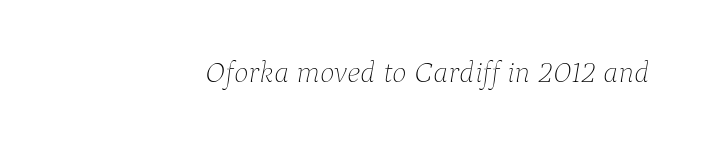
The image shows 31 px thin type, italic (leaning right); set right-aligned, normal letter spacing, not underlined; low stroke contrast and a medium x-height.
